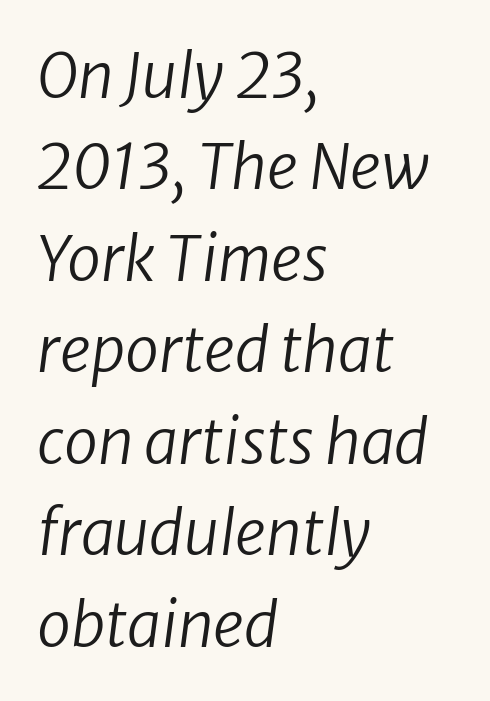
Q: Is the text bold? A: No.
Q: Is the text italic (slanted)? A: Yes, it leans right by about 8 degrees.
Q: Is the text underlined? A: No.
Q: How is the paragraph aligned? A: Left-aligned.
Q: Is the spacing between letters normal or unusually wide? A: Normal.
Q: Is the spacing between lines tight, normal or loose? A: Normal.
Q: Width (condensed, normal, or wide)? A: Normal.
Q: Stroke contrast? A: Low.
Q: x-height? A: Medium.
Q: Monospaced? A: No.
